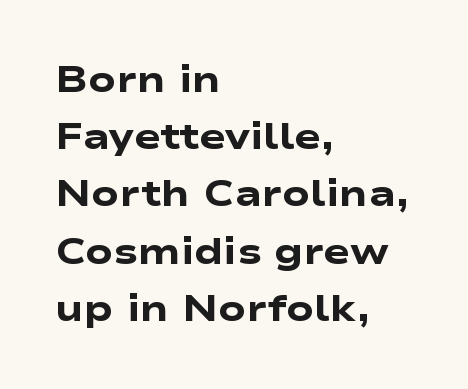
Q: Is the text bold? A: Yes.
Q: Is the typeface a serif or a sans-serif typeface? A: Sans-serif.
Q: Is the text underlined? A: No.
Q: How is the paragraph aligned? A: Left-aligned.
Q: Is the spacing between letters normal or unusually wide? A: Normal.
Q: Is the spacing between lines tight, normal or loose? A: Normal.
Q: Width (condensed, normal, or wide)? A: Wide.
Q: Stroke contrast? A: Low.
Q: x-height? A: Medium.
Q: Monospaced? A: No.
